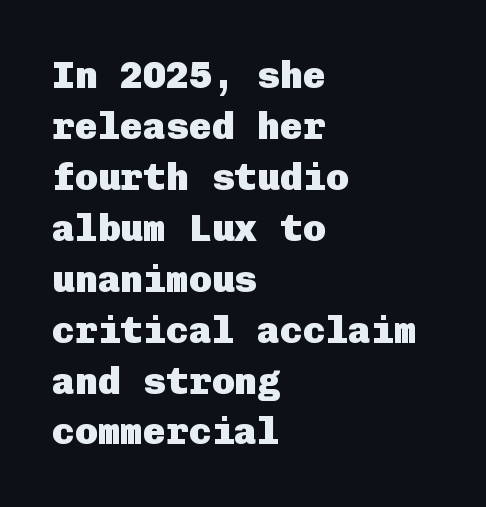
Q: Is the text bold? A: Yes.
Q: Is the text italic (slanted)? A: No, it is upright.
Q: Is the typeface a serif or a sans-serif typeface? A: Sans-serif.
Q: Is the text underlined? A: No.
Q: How is the paragraph aligned? A: Left-aligned.
Q: Is the spacing between letters normal or unusually wide? A: Normal.
Q: Is the spacing between lines tight, normal or loose? A: Normal.
Q: Width (condensed, normal, or wide)? A: Normal.
Q: Stroke contrast? A: Low.
Q: x-height? A: Medium.
